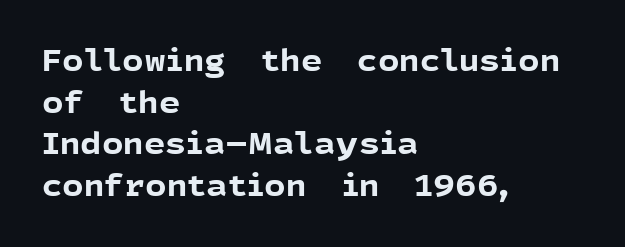
Q: Is the text bold? A: Yes.
Q: Is the text italic (slanted)? A: No, it is upright.
Q: Is the typeface a serif or a sans-serif typeface? A: Sans-serif.
Q: Is the text underlined? A: No.
Q: How is the paragraph aligned? A: Left-aligned.
Q: Is the spacing between letters normal or unusually wide? A: Normal.
Q: Is the spacing between lines tight, normal or loose? A: Normal.
Q: Width (condensed, normal, or wide)? A: Normal.
Q: x-height? A: Medium.
Q: Monospaced? A: No.
